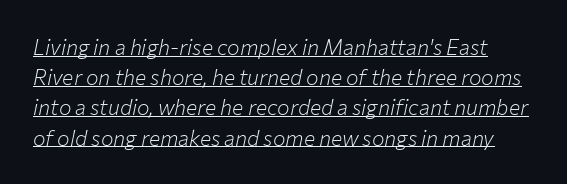
Q: Is the text bold? A: No.
Q: Is the text italic (slanted)? A: Yes, it leans right by about 12 degrees.
Q: Is the text underlined? A: Yes.
Q: Is the spacing between letters normal or unusually wide? A: Normal.
Q: Is the spacing between lines tight, normal or loose? A: Normal.
